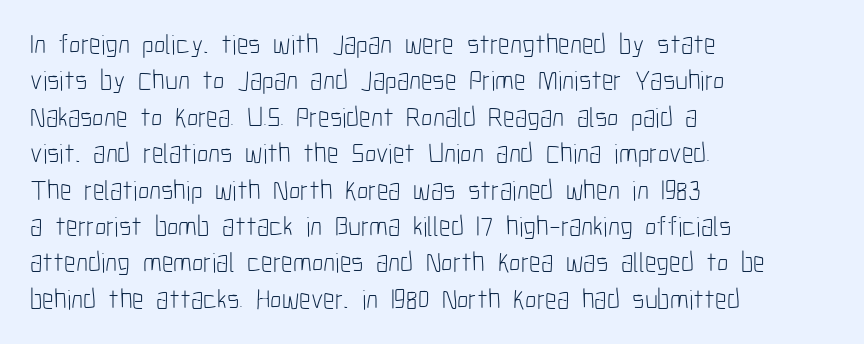
{"serif": "no", "italic": "no", "bold": "no", "weight": "light", "width": "condensed", "stroke_contrast": "low", "x_height": "medium", "monospaced": "no", "underline": "no", "align": "left", "line_spacing": "normal", "line_spacing_ratio": 1.3, "letter_spacing": "normal", "letter_spacing_em": 0.0, "glyph_px": 28}
